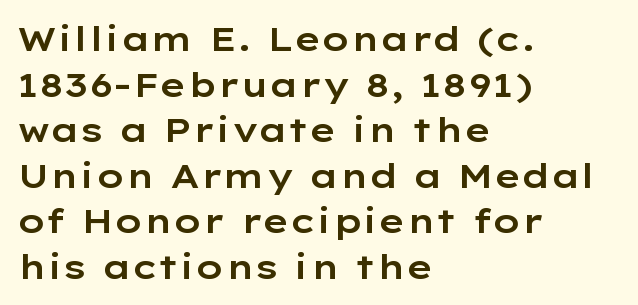
Is the block centered? No — it sits flush against the left margin. One glance says typical: line gaps are just what's usual. Observe the absence of serifs on each vertical stroke in this sample. The foot of each line stays bare and open.
